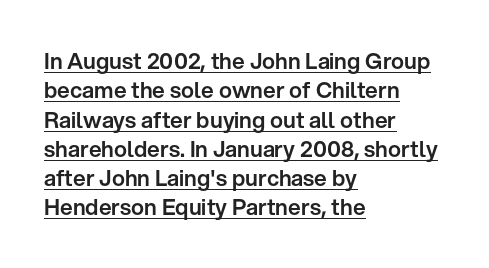
Tracking value appears to be zero — textbook default spacing. The letters stand straight up with perfectly vertical stems. The vertical gap from one line to the next is medium. This sample is left-justified, so line endings fall wherever the words run out. Decoration check: the copy is underlined.
